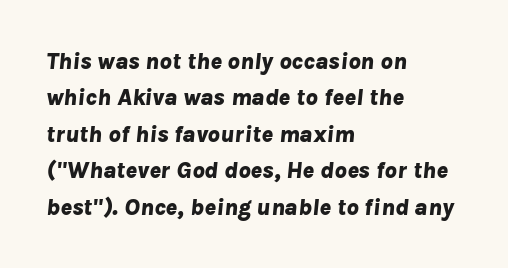
{"italic": "yes", "lean": "right", "slant_degrees": 8, "bold": "yes", "underline": "no", "align": "left", "line_spacing": "normal", "line_spacing_ratio": 1.52, "letter_spacing": "normal", "letter_spacing_em": 0.0, "glyph_px": 24}
